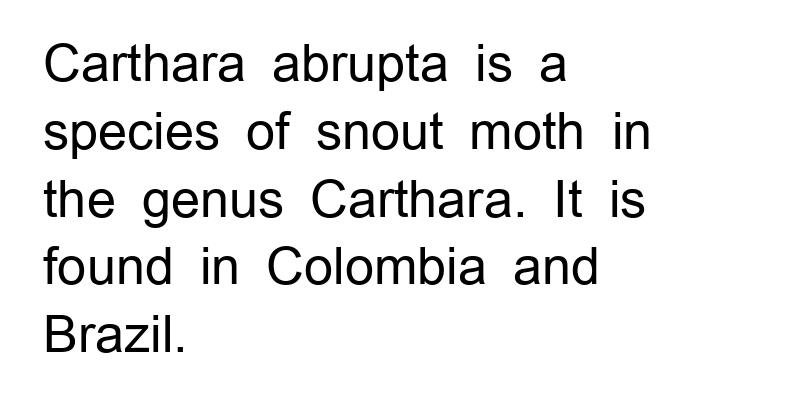
The passage shown stacks its lines at a standard gap. The typeface chosen for these lines omits serifs. The lettering holds an erect, upright posture throughout. Between one letter and the next there's only the usual sliver of space.
